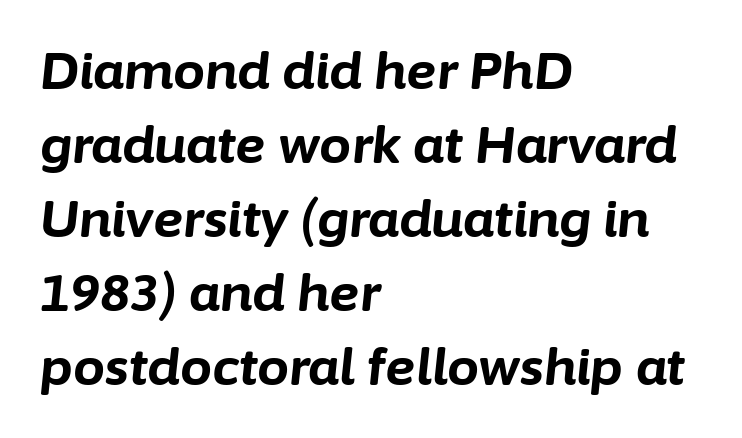
Summary of vertical rhythm: regular, with standard interline spacing. The baseline area is clear. Heavy, bold letterforms. If you drew a ruler down the left edge, every line would touch it. The font's italic variant was chosen for this text.
